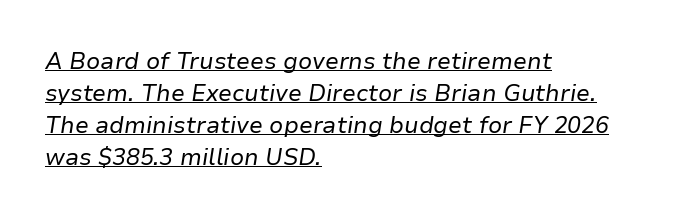
{"italic": "yes", "lean": "right", "slant_degrees": 9, "bold": "no", "underline": "yes", "align": "left", "line_spacing": "normal", "line_spacing_ratio": 1.39, "letter_spacing": "normal", "letter_spacing_em": 0.0, "glyph_px": 23}
